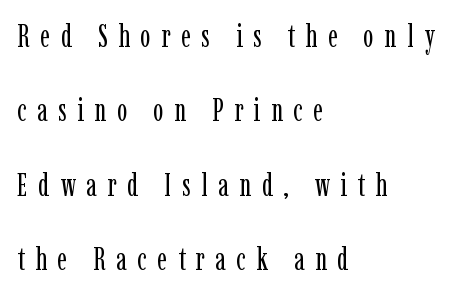
Q: Is the text bold? A: No.
Q: Is the text italic (slanted)? A: No, it is upright.
Q: Is the typeface a serif or a sans-serif typeface? A: Serif.
Q: Is the text underlined? A: No.
Q: How is the paragraph aligned? A: Left-aligned.
Q: Is the spacing between letters normal or unusually wide? A: Unusually wide.
Q: Is the spacing between lines tight, normal or loose? A: Loose.
Q: Width (condensed, normal, or wide)? A: Condensed.
Q: Stroke contrast? A: Low.
Q: x-height? A: Medium.
Q: Monospaced? A: No.
